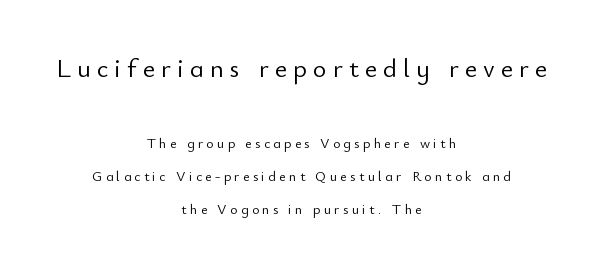
Check the space under the baseline: it is left empty. The weight tops out at a normal text grade. Between these two stacked blocks, the higher one wins on size. Short note: letters widely spaced.
